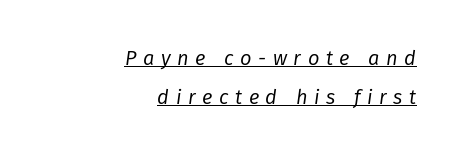
{"italic": "yes", "lean": "right", "slant_degrees": 8, "bold": "no", "underline": "yes", "align": "right", "line_spacing": "loose", "line_spacing_ratio": 1.96, "letter_spacing": "wide", "letter_spacing_em": 0.33, "glyph_px": 20}
